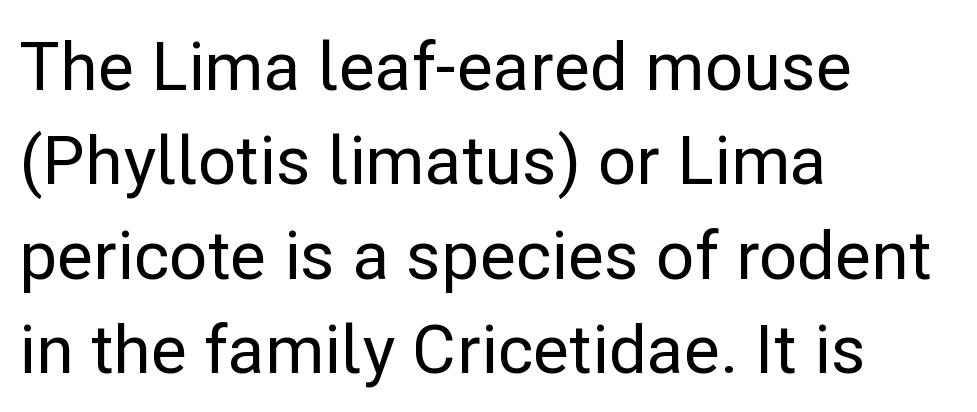
The image shows 67 px sans-serif type, upright; set left-aligned, normal line spacing (1.41x), normal letter spacing, not underlined; low stroke contrast and a medium x-height.
